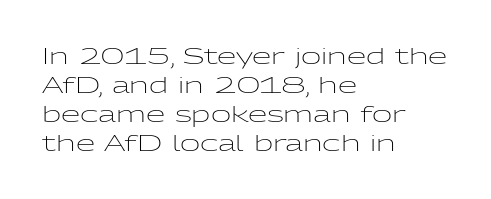
The image shows 22 px text type, upright; set left-aligned, normal line spacing (1.32x), normal letter spacing, not underlined.
